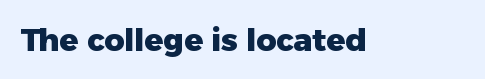
Q: Is the text bold? A: Yes.
Q: Is the text italic (slanted)? A: No, it is upright.
Q: Is the typeface a serif or a sans-serif typeface? A: Sans-serif.
Q: Is the text underlined? A: No.
Q: Is the spacing between letters normal or unusually wide? A: Normal.
Q: Width (condensed, normal, or wide)? A: Normal.
Q: Stroke contrast? A: Low.
Q: x-height? A: Medium.
Q: Monospaced? A: No.
